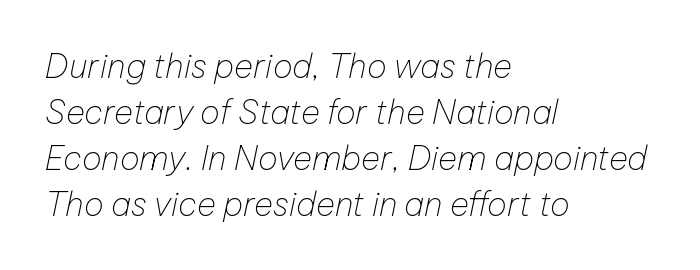
Q: Is the text bold? A: No.
Q: Is the text italic (slanted)? A: Yes, it leans right by about 12 degrees.
Q: Is the text underlined? A: No.
Q: How is the paragraph aligned? A: Left-aligned.
Q: Is the spacing between letters normal or unusually wide? A: Normal.
Q: Is the spacing between lines tight, normal or loose? A: Normal.
Q: Width (condensed, normal, or wide)? A: Normal.
Q: Stroke contrast? A: Low.
Q: x-height? A: Medium.
Q: Monospaced? A: No.
